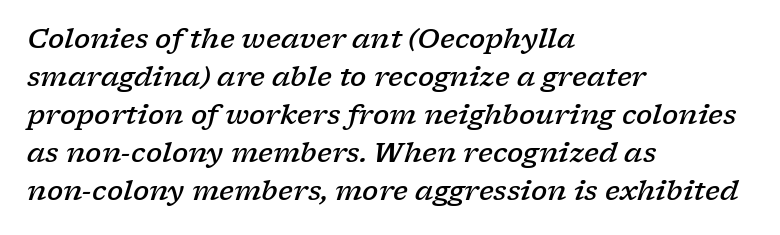
{"italic": "yes", "lean": "right", "slant_degrees": 17, "bold": "semi", "underline": "no", "align": "left", "line_spacing": "normal", "line_spacing_ratio": 1.41, "letter_spacing": "normal", "letter_spacing_em": 0.0, "glyph_px": 27}
